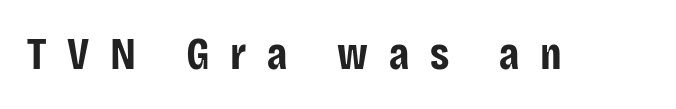
This sample has the flowing, uneven cadence of proportional lettering. Stroke terminals: plain, sans-serif. A bare baseline throughout the passage. Tracking value appears strongly positive — letters spread wide.
